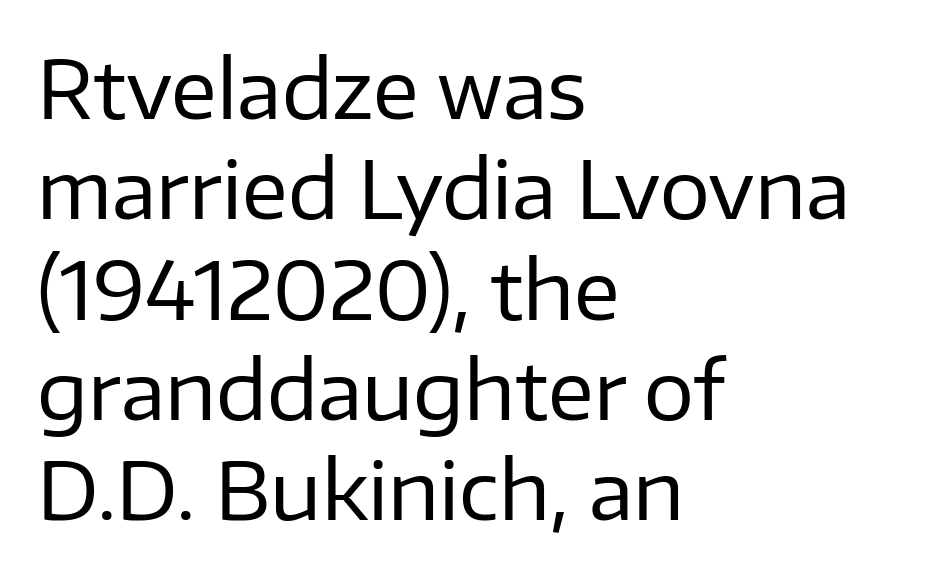
{"serif": "no", "italic": "no", "bold": "no", "weight": "regular", "width": "normal", "stroke_contrast": "low", "x_height": "medium", "monospaced": "no", "underline": "no", "align": "left", "line_spacing": "normal", "line_spacing_ratio": 1.27, "letter_spacing": "normal", "letter_spacing_em": 0.0, "glyph_px": 79}
